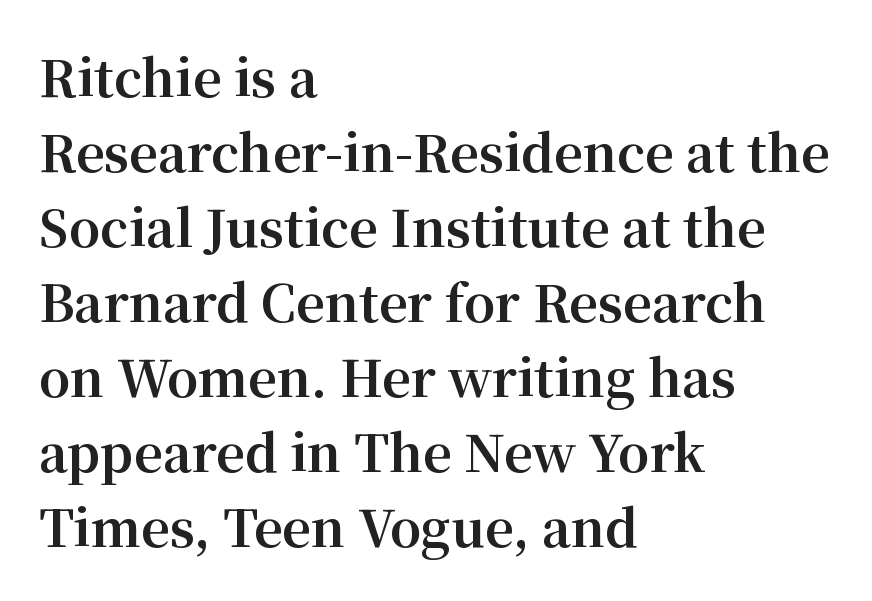
Q: Is the text bold? A: Yes.
Q: Is the text italic (slanted)? A: No, it is upright.
Q: Is the typeface a serif or a sans-serif typeface? A: Serif.
Q: Is the text underlined? A: No.
Q: How is the paragraph aligned? A: Left-aligned.
Q: Is the spacing between letters normal or unusually wide? A: Normal.
Q: Is the spacing between lines tight, normal or loose? A: Normal.
Q: Width (condensed, normal, or wide)? A: Normal.
Q: Stroke contrast? A: Medium.
Q: x-height? A: Medium.
Q: Monospaced? A: No.
